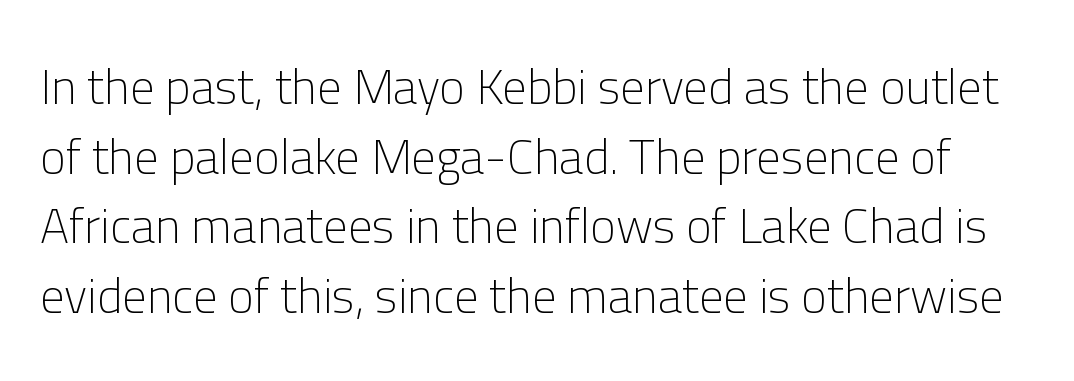
The image shows 49 px light sans-serif type, upright; set normal line spacing (1.42x), normal letter spacing, not underlined; low stroke contrast and a medium x-height.
